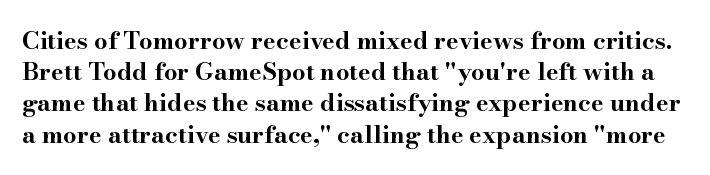
Compared with an ordinary text face, these strokes are far heavier — a full bold. Rows of type keep a routine distance in the vertical direction. Honestly, there is no underline to notice here at all. Posture: straight, roman, zero tilt.
